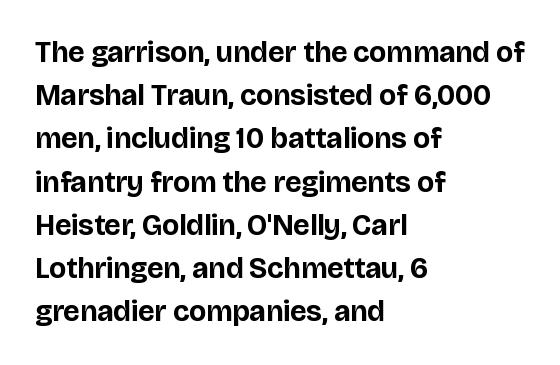
Q: Is the text bold? A: Yes.
Q: Is the text italic (slanted)? A: No, it is upright.
Q: Is the typeface a serif or a sans-serif typeface? A: Sans-serif.
Q: Is the text underlined? A: No.
Q: How is the paragraph aligned? A: Left-aligned.
Q: Is the spacing between letters normal or unusually wide? A: Normal.
Q: Is the spacing between lines tight, normal or loose? A: Normal.
Q: Width (condensed, normal, or wide)? A: Normal.
Q: Stroke contrast? A: Low.
Q: x-height? A: Large.
Q: Monospaced? A: No.
